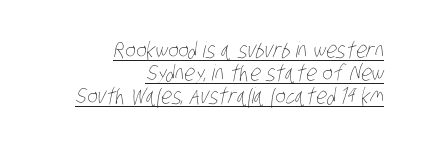
{"bold": "no", "underline": "yes", "align": "right", "line_spacing": "tight", "line_spacing_ratio": 1.05, "letter_spacing": "normal", "letter_spacing_em": 0.0, "glyph_px": 22}
